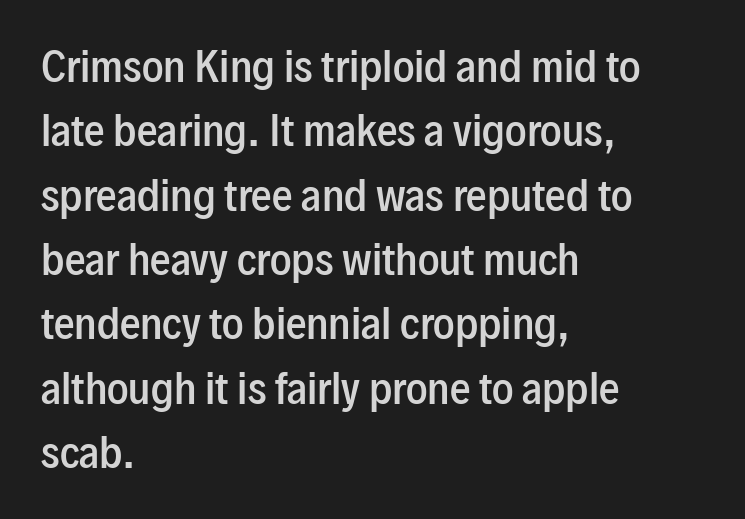
{"serif": "no", "italic": "no", "bold": "semi", "weight": "semibold", "width": "condensed", "stroke_contrast": "low", "x_height": "medium", "monospaced": "no", "underline": "no", "align": "left", "line_spacing": "normal", "line_spacing_ratio": 1.57, "letter_spacing": "normal", "letter_spacing_em": 0.0, "glyph_px": 41}
